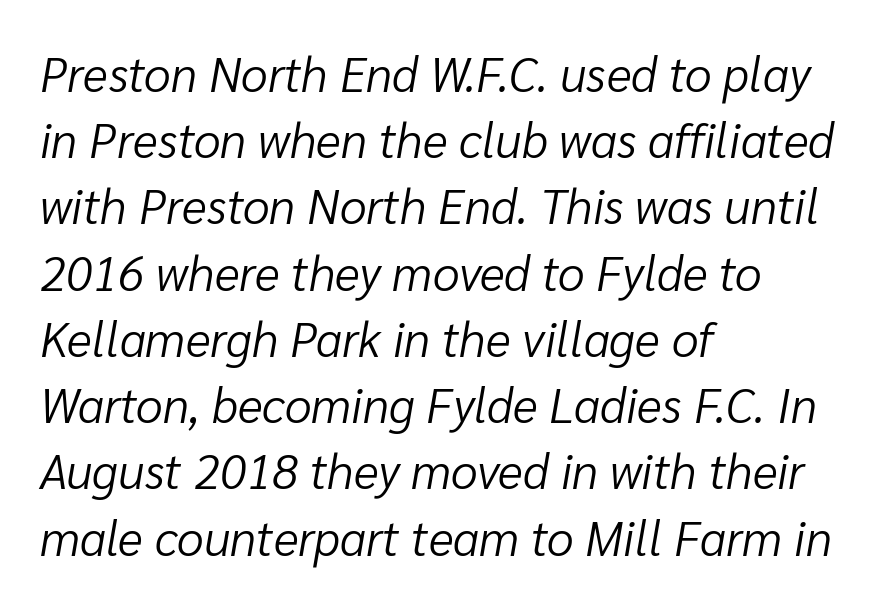
The image shows 48 px light type, italic (leaning right); set left-aligned, normal line spacing (1.38x), normal letter spacing, not underlined; low stroke contrast and a medium x-height.
